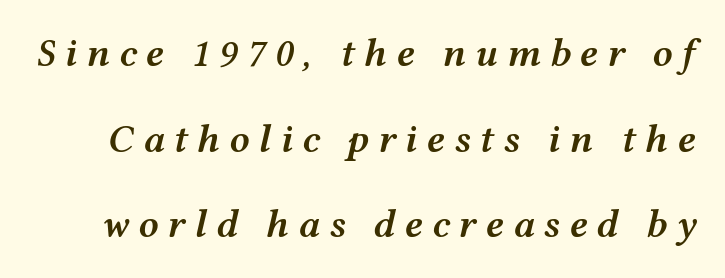
{"italic": "yes", "lean": "right", "slant_degrees": 12, "bold": "semi", "weight": "semibold", "width": "wide", "stroke_contrast": "medium", "x_height": "medium", "monospaced": "no", "underline": "no", "line_spacing": "loose", "line_spacing_ratio": 2.14, "letter_spacing": "wide", "letter_spacing_em": 0.22, "glyph_px": 40}
